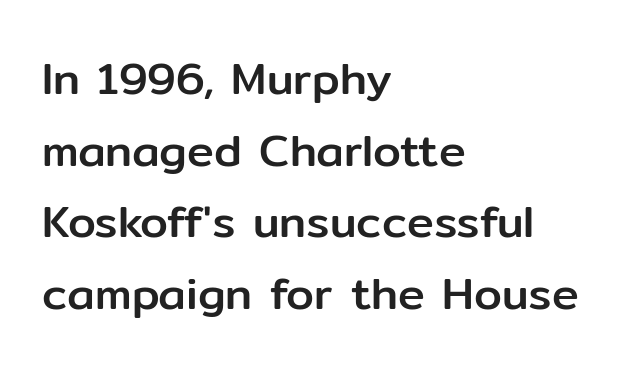
Q: Is the text italic (slanted)? A: No, it is upright.
Q: Is the typeface a serif or a sans-serif typeface? A: Sans-serif.
Q: Is the text underlined? A: No.
Q: How is the paragraph aligned? A: Left-aligned.
Q: Is the spacing between letters normal or unusually wide? A: Normal.
Q: Is the spacing between lines tight, normal or loose? A: Normal.
Q: Width (condensed, normal, or wide)? A: Normal.
Q: Stroke contrast? A: Low.
Q: x-height? A: Medium.
Q: Monospaced? A: No.
